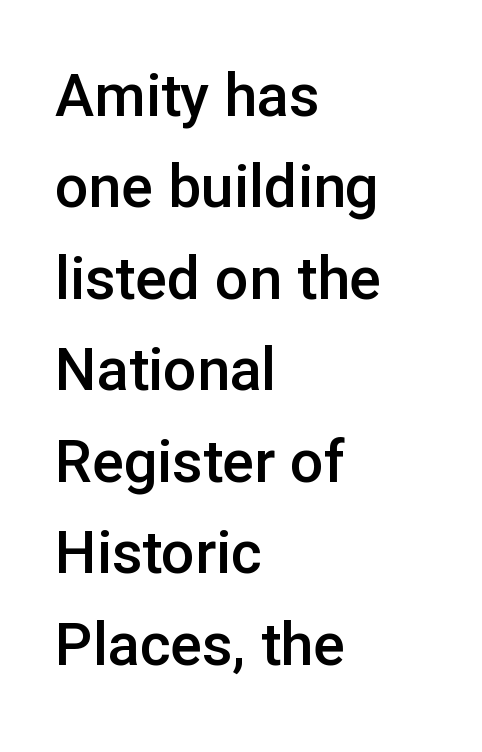
Q: Is the text bold? A: Semi-bold.
Q: Is the text italic (slanted)? A: No, it is upright.
Q: Is the typeface a serif or a sans-serif typeface? A: Sans-serif.
Q: Is the text underlined? A: No.
Q: How is the paragraph aligned? A: Left-aligned.
Q: Is the spacing between letters normal or unusually wide? A: Normal.
Q: Is the spacing between lines tight, normal or loose? A: Normal.
Q: Width (condensed, normal, or wide)? A: Normal.
Q: Stroke contrast? A: Low.
Q: x-height? A: Medium.
Q: Monospaced? A: No.
